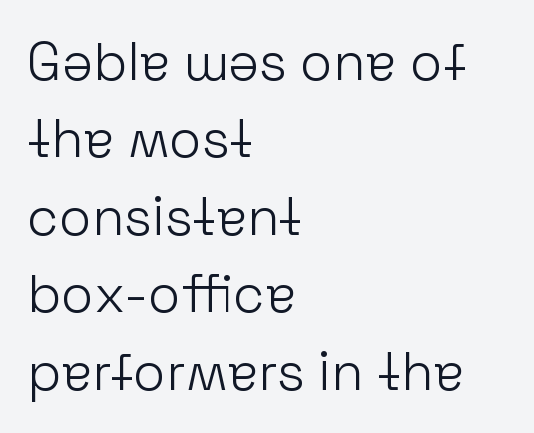
These lines were composed using upright roman letters. Serif or sans? Sans — the stroke terminals are bare. Vertical spacing — default. The zone under the glyphs is completely vacant. The paragraph shown leans on its left margin.
